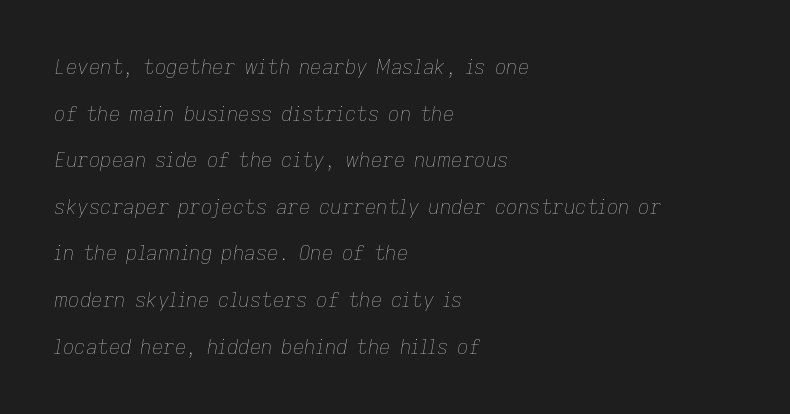
Quick note: underline off. Does the copy run flush right? No — it runs flush left. Each stroke keeps to a modest, everyday thickness or less. The typography opts for an oblique posture over an upright one. Look at the tracking — it's just the regular setting, nothing added.
